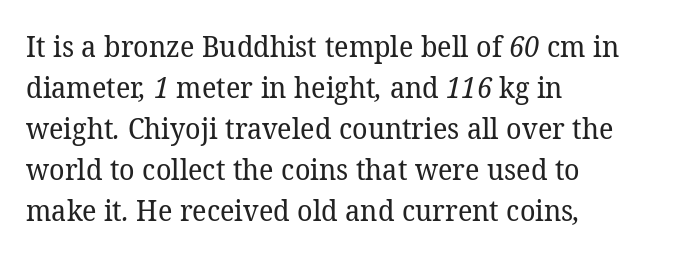
{"serif": "yes", "bold": "no", "weight": "regular", "width": "normal", "stroke_contrast": "low", "x_height": "medium", "monospaced": "no", "underline": "no", "align": "left", "line_spacing": "normal", "line_spacing_ratio": 1.41, "letter_spacing": "normal", "letter_spacing_em": 0.0, "glyph_px": 29}
